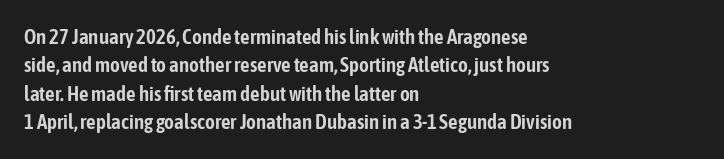
{"italic": "no", "underline": "no", "align": "left", "line_spacing": "normal", "line_spacing_ratio": 1.35, "letter_spacing": "normal", "letter_spacing_em": 0.0, "glyph_px": 21}
